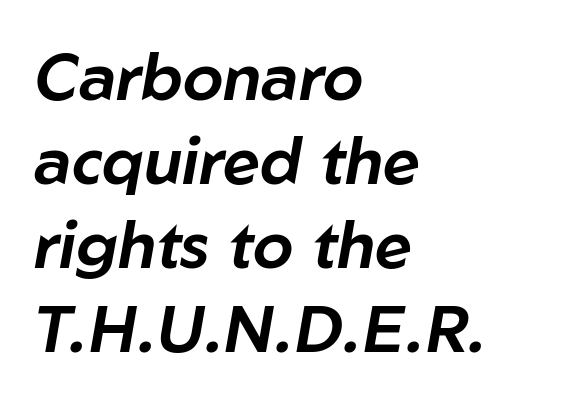
The image shows 65 px text type, italic (leaning right); set left-aligned, normal line spacing (1.29x), normal letter spacing, not underlined; low stroke contrast and a medium x-height.
